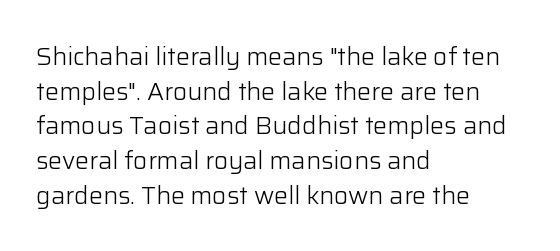
Q: Is the text bold? A: No.
Q: Is the text italic (slanted)? A: No, it is upright.
Q: Is the text underlined? A: No.
Q: How is the paragraph aligned? A: Left-aligned.
Q: Is the spacing between letters normal or unusually wide? A: Normal.
Q: Is the spacing between lines tight, normal or loose? A: Normal.
